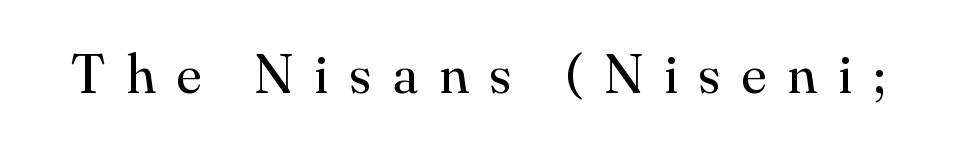
Posture: vertical. Is this a heavy cut? Hardly; it is regular or lighter. The designer went with a serif here, giving each stem small feet. A typesetter would call this heavily tracked-out type.
